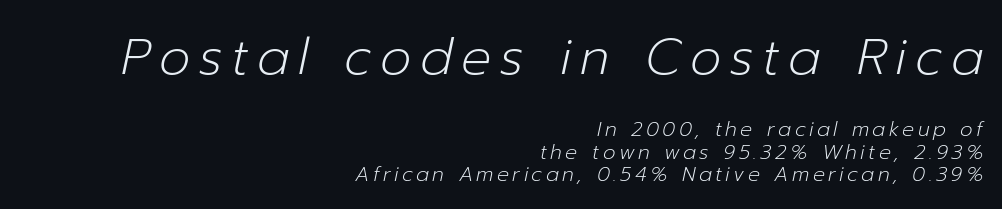
{"italic": "yes", "lean": "right", "slant_degrees": 12, "bold": "no", "weight": "light", "width": "normal", "stroke_contrast": "low", "x_height": "medium", "monospaced": "no", "underline": "no", "align": "right", "line_spacing": "tight", "line_spacing_ratio": 1.11, "larger_block": "first", "size_ratio": 2.5, "glyph_px": 50}
